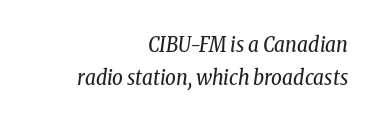
The image shows 21 px text type, italic (leaning right); set right-aligned, normal line spacing (1.58x), normal letter spacing, not underlined.
